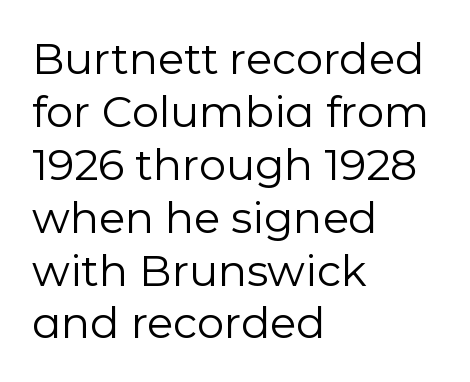
Is the type heavy? It reads as light-to-regular instead. A typesetter would call this proportional, since set widths differ per character. The rendering anchors every line to the left-hand side. Does the lettering tilt? It doesn't — this is upright.
